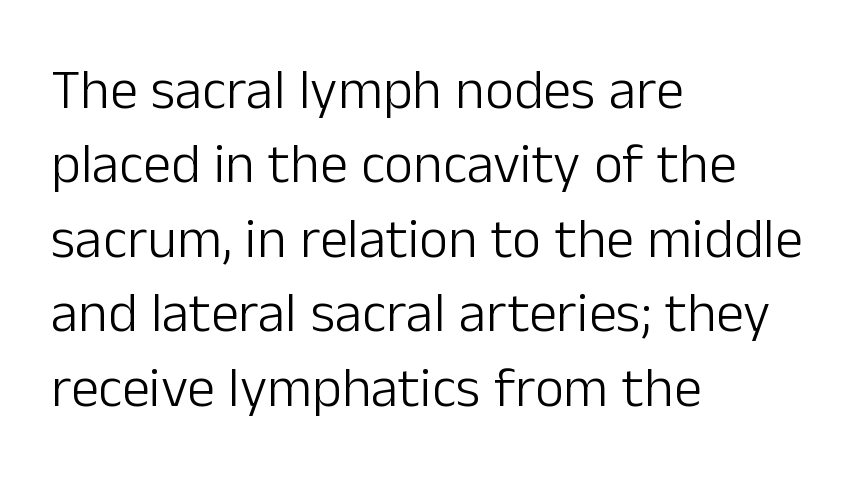
Horizontal alignment here is leftward, the default for most running prose. Compared with typical body copy, the letter spacing here is the same. Does the type have serifs? No, each stem ends abruptly. Note the varied advance widths — an 'i' is clearly narrower than an 'm'. The vertical gap from one line to the next is medium.
